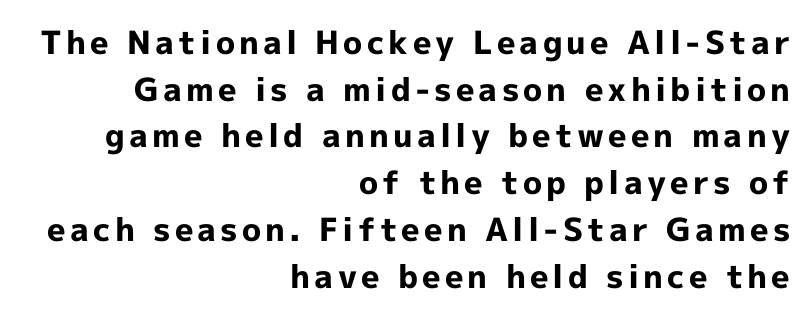
The leading is moderate, giving the passage an even texture. The type family on display is of the sans-serif kind. Quick note: underline off. Note the varied advance widths — an 'i' is clearly narrower than an 'm'. Every stem runs plumb, perpendicular to the baseline.
